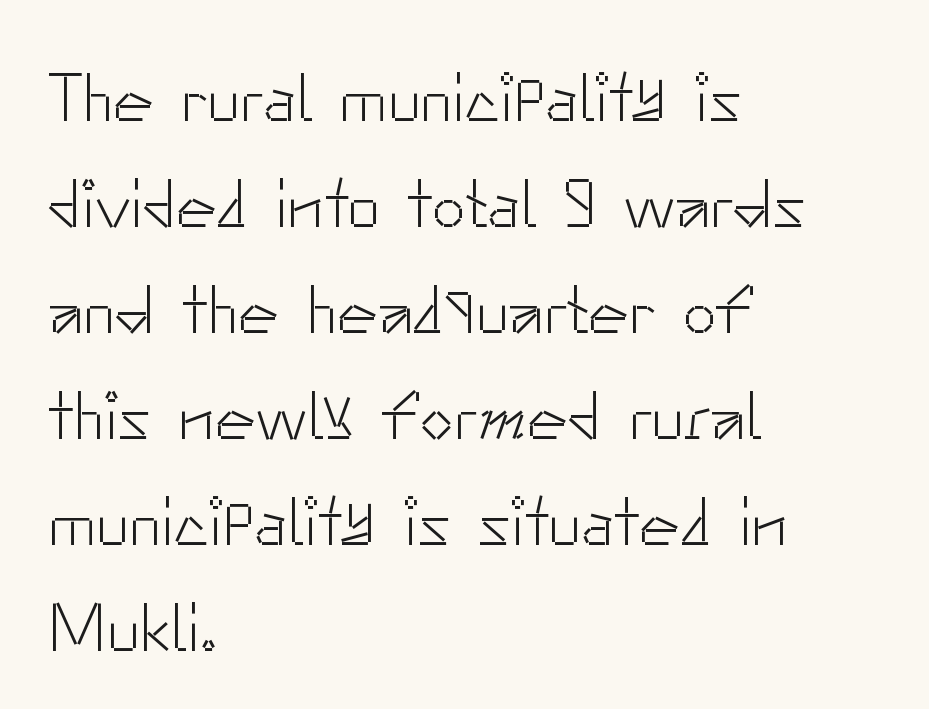
The image shows 68 px light sans-serif type, upright; set left-aligned, normal line spacing (1.56x), normal letter spacing, not underlined; low stroke contrast and a small x-height.
